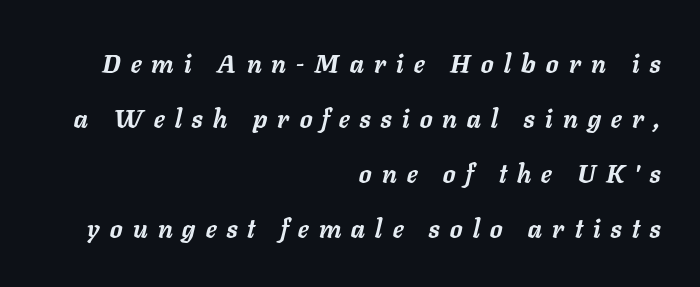
Q: Is the text bold? A: Yes.
Q: Is the text italic (slanted)? A: Yes, it leans right by about 11 degrees.
Q: Is the text underlined? A: No.
Q: How is the paragraph aligned? A: Right-aligned.
Q: Is the spacing between letters normal or unusually wide? A: Unusually wide.
Q: Is the spacing between lines tight, normal or loose? A: Loose.
